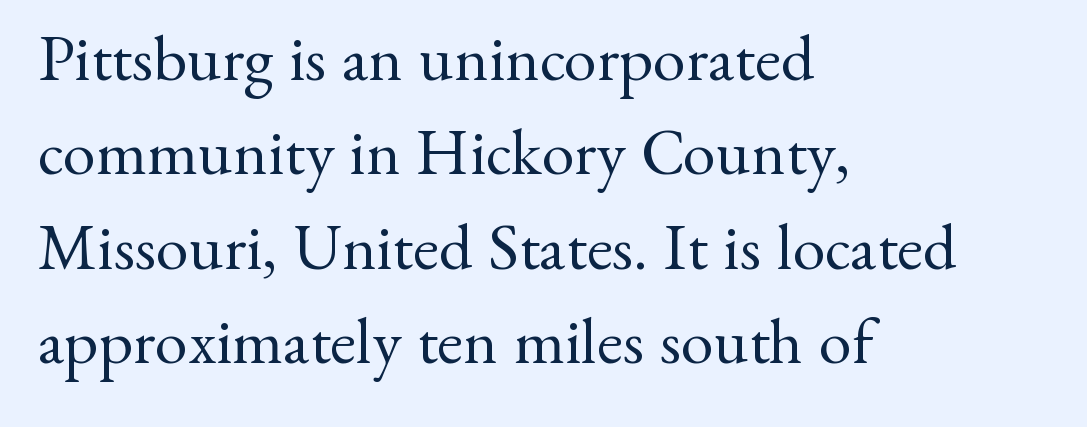
{"serif": "yes", "italic": "no", "bold": "no", "weight": "regular", "width": "normal", "stroke_contrast": "medium", "x_height": "small", "monospaced": "no", "underline": "no", "align": "left", "line_spacing": "normal", "line_spacing_ratio": 1.43, "letter_spacing": "normal", "letter_spacing_em": 0.0, "glyph_px": 66}
